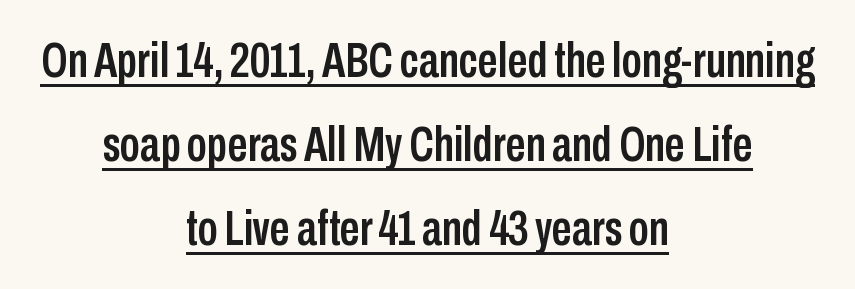
Q: Is the text italic (slanted)? A: No, it is upright.
Q: Is the typeface a serif or a sans-serif typeface? A: Sans-serif.
Q: Is the text underlined? A: Yes.
Q: How is the paragraph aligned? A: Centered.
Q: Is the spacing between letters normal or unusually wide? A: Normal.
Q: Is the spacing between lines tight, normal or loose? A: Normal.
Q: Width (condensed, normal, or wide)? A: Condensed.
Q: Stroke contrast? A: Low.
Q: x-height? A: Medium.
Q: Monospaced? A: No.
